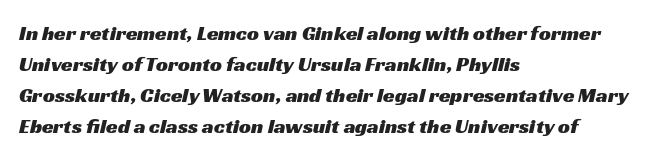
The image shows 21 px text type; set left-aligned, normal line spacing (1.48x), normal letter spacing, not underlined.
